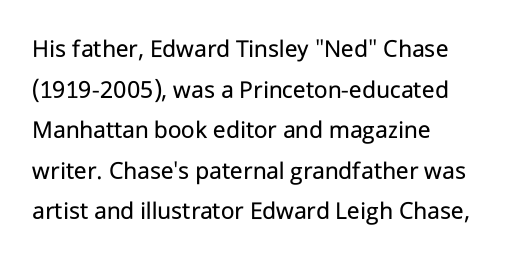
Q: Is the text bold? A: No.
Q: Is the text italic (slanted)? A: No, it is upright.
Q: Is the text underlined? A: No.
Q: How is the paragraph aligned? A: Left-aligned.
Q: Is the spacing between letters normal or unusually wide? A: Normal.
Q: Is the spacing between lines tight, normal or loose? A: Normal.
